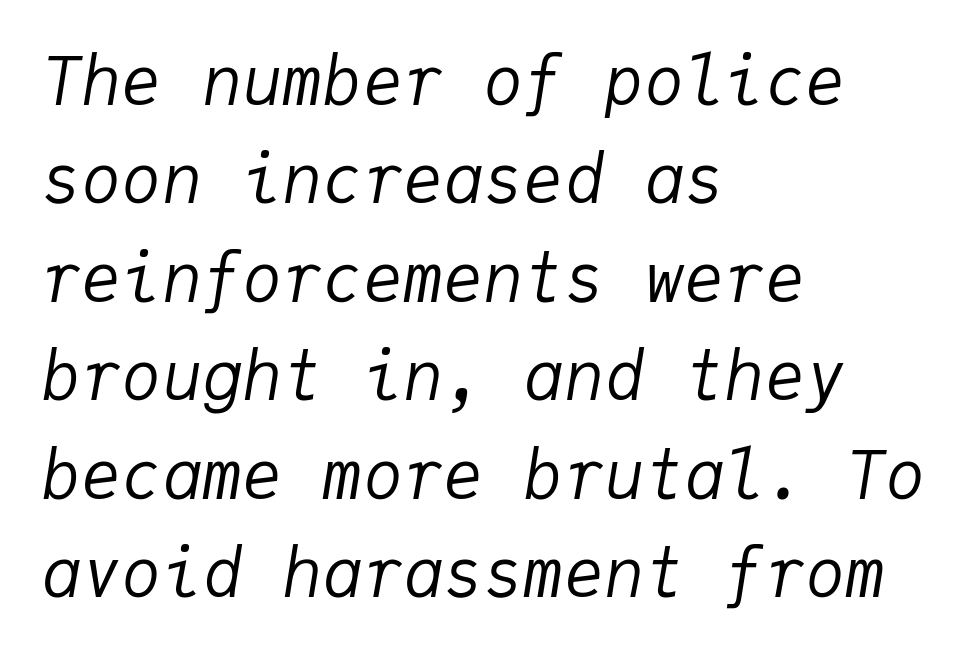
The image shows 67 px regular-weight type, italic (leaning right), monospaced; set left-aligned, normal line spacing (1.47x), normal letter spacing, not underlined; low stroke contrast and a medium x-height.
